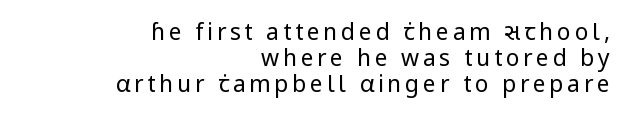
Q: Is the text bold? A: No.
Q: Is the text italic (slanted)? A: No, it is upright.
Q: Is the text underlined? A: No.
Q: How is the paragraph aligned? A: Right-aligned.
Q: Is the spacing between lines tight, normal or loose? A: Tight.
